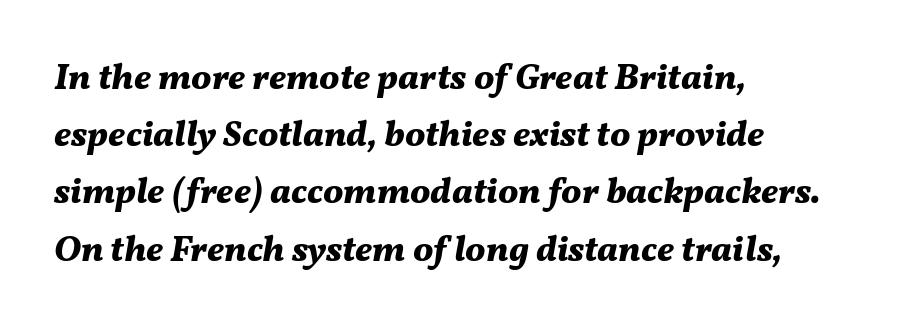
Q: Is the text bold? A: Yes.
Q: Is the text italic (slanted)? A: Yes, it leans right by about 11 degrees.
Q: Is the text underlined? A: No.
Q: How is the paragraph aligned? A: Left-aligned.
Q: Is the spacing between letters normal or unusually wide? A: Normal.
Q: Is the spacing between lines tight, normal or loose? A: Normal.
Q: Width (condensed, normal, or wide)? A: Normal.
Q: Stroke contrast? A: Medium.
Q: x-height? A: Medium.
Q: Monospaced? A: No.
